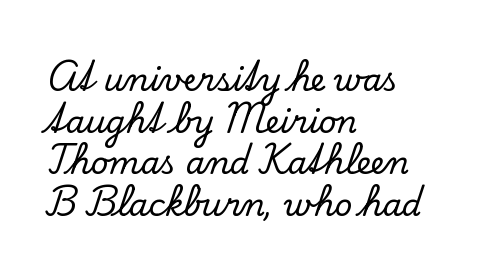
The image shows 31 px serif type; set left-aligned, normal line spacing (1.34x), normal letter spacing, not underlined; low stroke contrast and a small x-height.
